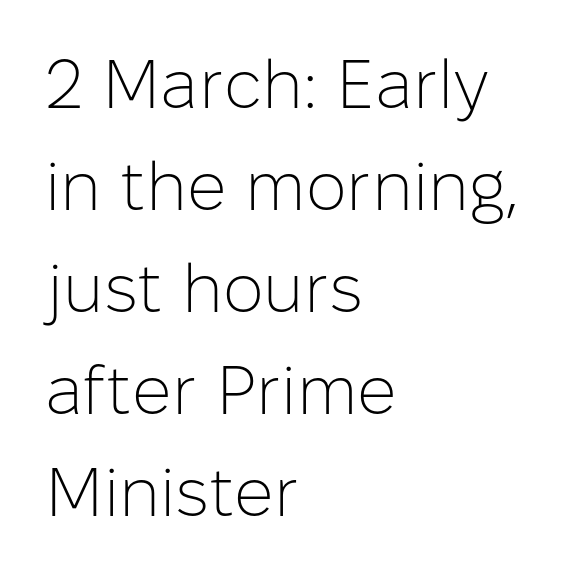
Q: Is the text bold? A: No.
Q: Is the text italic (slanted)? A: No, it is upright.
Q: Is the typeface a serif or a sans-serif typeface? A: Sans-serif.
Q: Is the text underlined? A: No.
Q: How is the paragraph aligned? A: Left-aligned.
Q: Is the spacing between letters normal or unusually wide? A: Normal.
Q: Is the spacing between lines tight, normal or loose? A: Normal.
Q: Width (condensed, normal, or wide)? A: Normal.
Q: Stroke contrast? A: Low.
Q: x-height? A: Medium.
Q: Monospaced? A: No.
